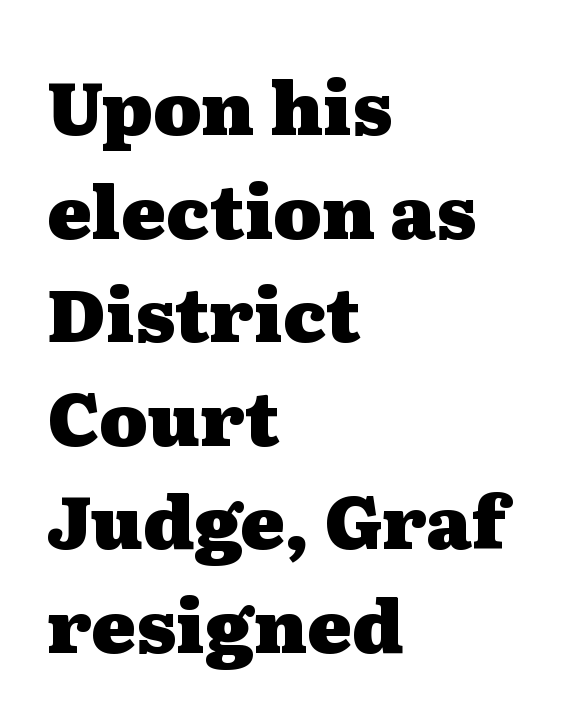
The image shows 74 px heavy, wide serif type, upright; set left-aligned, normal line spacing (1.4x), normal letter spacing, not underlined; medium stroke contrast and a medium x-height.
